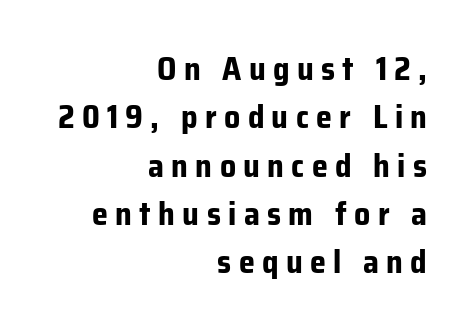
{"serif": "no", "italic": "no", "bold": "yes", "weight": "bold", "width": "normal", "stroke_contrast": "low", "x_height": "medium", "monospaced": "no", "underline": "no", "align": "right", "line_spacing": "normal", "line_spacing_ratio": 1.51, "letter_spacing": "wide", "letter_spacing_em": 0.23, "glyph_px": 32}
